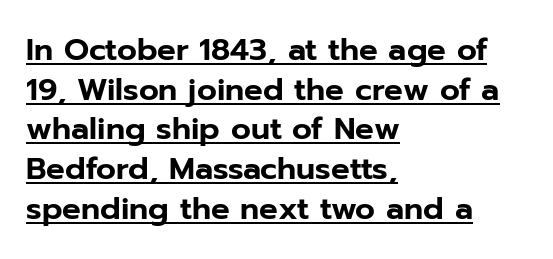
Q: Is the text italic (slanted)? A: No, it is upright.
Q: Is the typeface a serif or a sans-serif typeface? A: Sans-serif.
Q: Is the text underlined? A: Yes.
Q: How is the paragraph aligned? A: Left-aligned.
Q: Is the spacing between letters normal or unusually wide? A: Normal.
Q: Is the spacing between lines tight, normal or loose? A: Normal.
Q: Width (condensed, normal, or wide)? A: Normal.
Q: Stroke contrast? A: Low.
Q: x-height? A: Medium.
Q: Monospaced? A: No.
